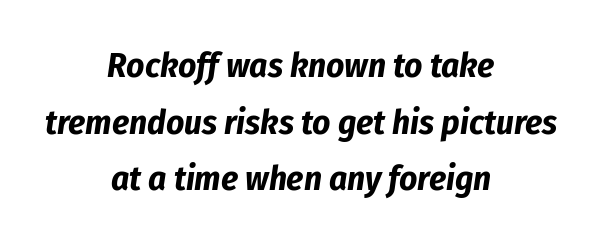
Short and long lines alike share a common midpoint. The strip under each line holds only bare page. The font is running at its bold setting. A typesetter would call this zero additional tracking.
